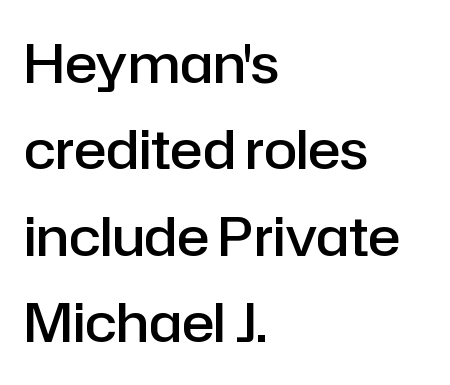
The image shows 54 px semibold sans-serif type, upright; set left-aligned, normal line spacing (1.6x), normal letter spacing, not underlined; low stroke contrast and a medium x-height.
